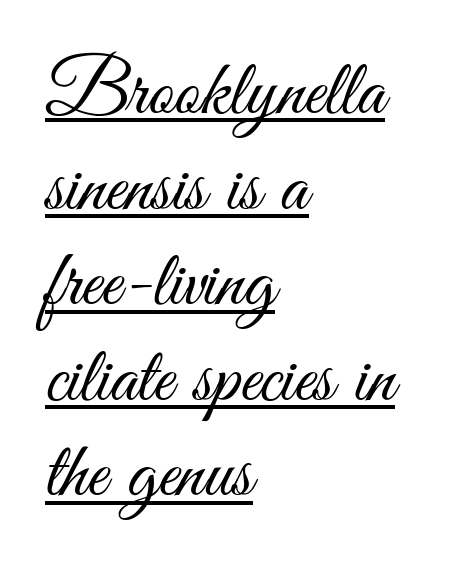
The image shows 79 px light, condensed sans-serif type; set left-aligned, line spacing 1.21x, normal letter spacing, underlined; medium stroke contrast and a small x-height.
